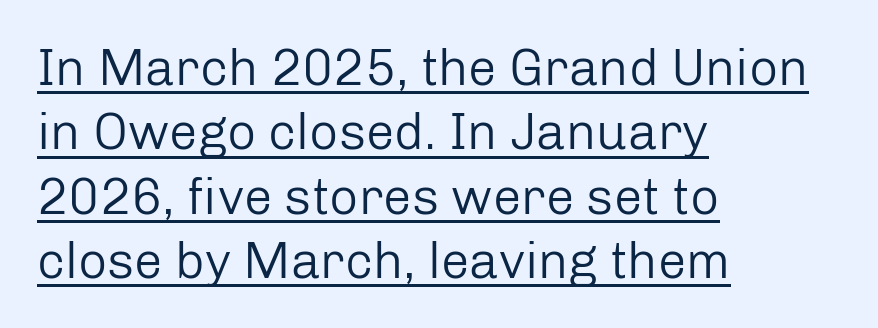
Classification — sans serif. Note the varied advance widths — an 'i' is clearly narrower than an 'm'. This is roman type, the default non-slanted kind. The lines in this sample share a left origin and differ only in where they stop.
